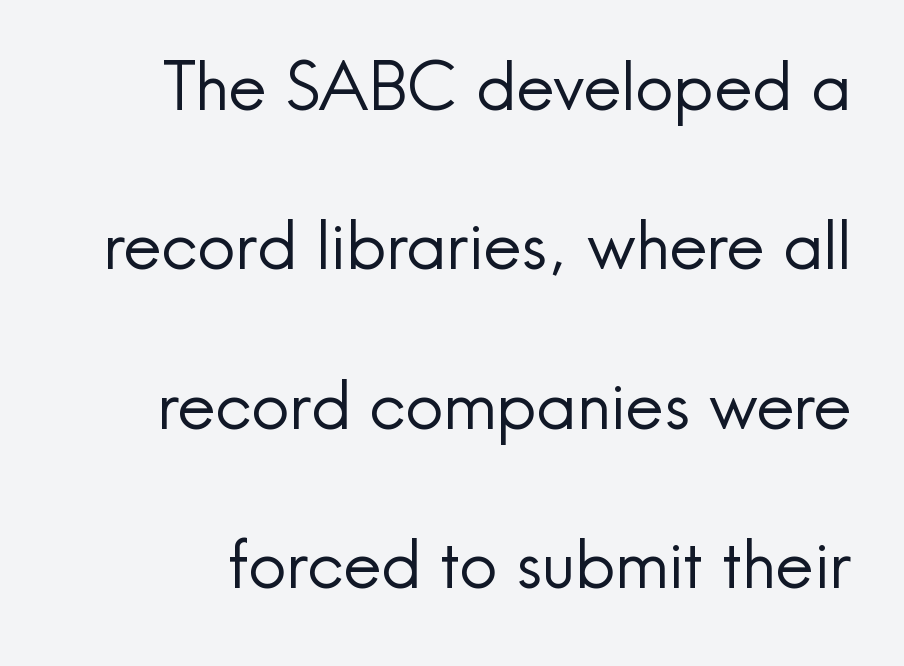
The image shows 67 px regular-weight sans-serif type, upright; set loose line spacing (2.38x), normal letter spacing, not underlined; a small x-height.
